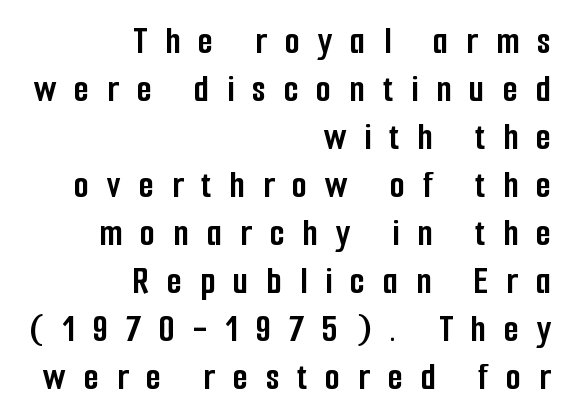
The image shows 39 px semibold, condensed sans-serif type, upright; set right-aligned, line spacing 1.23x, unusually wide letter spacing (+0.46 em), not underlined; low stroke contrast and a medium x-height.
